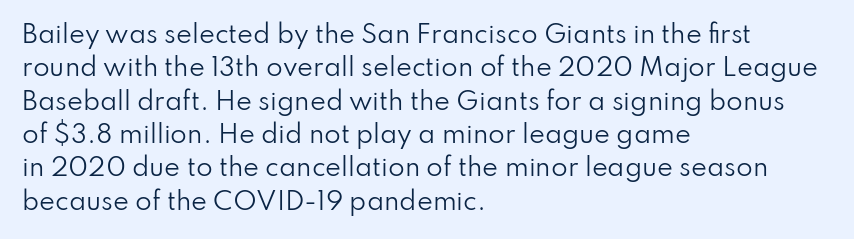
The letterforms sit at book weight or below. Posture: straight, roman, zero tilt. Tracking value appears to be zero — textbook default spacing. The passage shown stacks its lines at a standard gap. Is the block centered? No — it sits flush against the left margin. The foot of each line stays bare and open.
